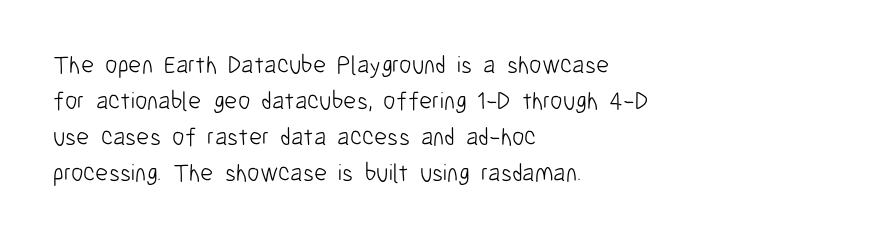
{"italic": "no", "bold": "no", "underline": "no", "align": "left", "line_spacing": "normal", "line_spacing_ratio": 1.44, "letter_spacing": "normal", "letter_spacing_em": 0.0, "glyph_px": 25}
